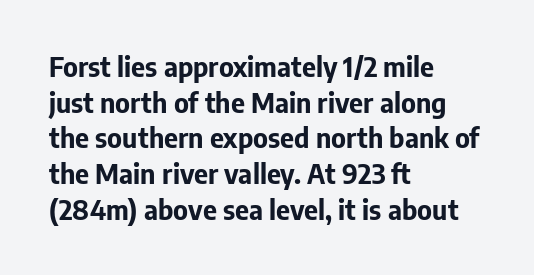
The image shows 27 px bold type, upright; set left-aligned, normal line spacing (1.32x), normal letter spacing, not underlined.
